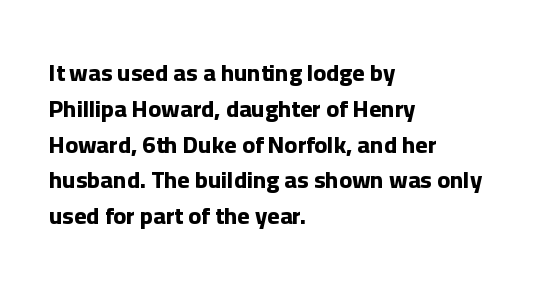
{"italic": "no", "bold": "yes", "underline": "no", "align": "left", "line_spacing": "normal", "line_spacing_ratio": 1.49, "letter_spacing": "normal", "letter_spacing_em": 0.0, "glyph_px": 24}
